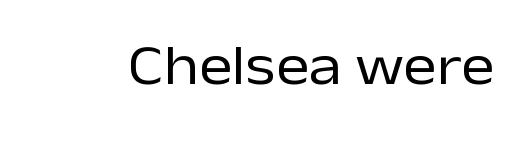
Q: Is the text bold? A: No.
Q: Is the text italic (slanted)? A: No, it is upright.
Q: Is the typeface a serif or a sans-serif typeface? A: Sans-serif.
Q: Is the text underlined? A: No.
Q: Is the spacing between letters normal or unusually wide? A: Normal.
Q: Width (condensed, normal, or wide)? A: Normal.
Q: Stroke contrast? A: Low.
Q: x-height? A: Medium.
Q: Monospaced? A: No.
